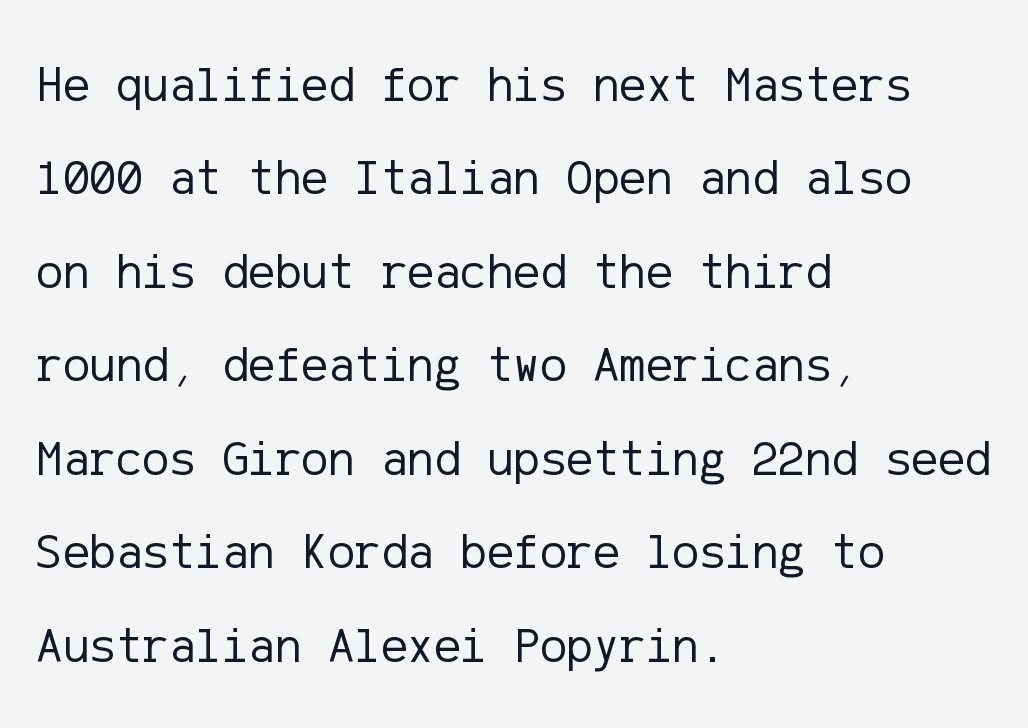
Q: Is the text bold? A: No.
Q: Is the text italic (slanted)? A: No, it is upright.
Q: Is the typeface a serif or a sans-serif typeface? A: Sans-serif.
Q: Is the text underlined? A: No.
Q: How is the paragraph aligned? A: Left-aligned.
Q: Is the spacing between letters normal or unusually wide? A: Normal.
Q: Width (condensed, normal, or wide)? A: Normal.
Q: Stroke contrast? A: Low.
Q: x-height? A: Medium.
